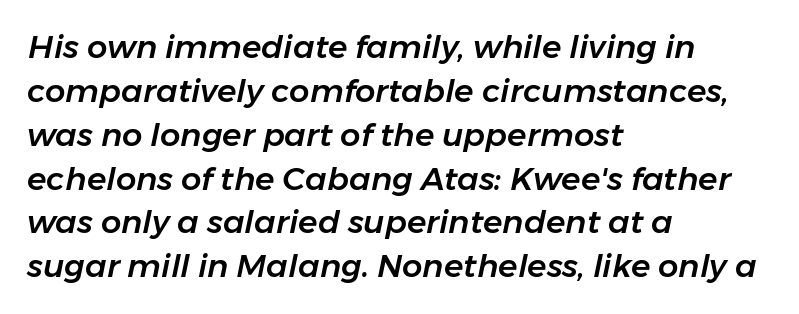
The image shows 32 px text type, italic (leaning right); set left-aligned, normal line spacing (1.37x), normal letter spacing, not underlined; low stroke contrast and a medium x-height.
